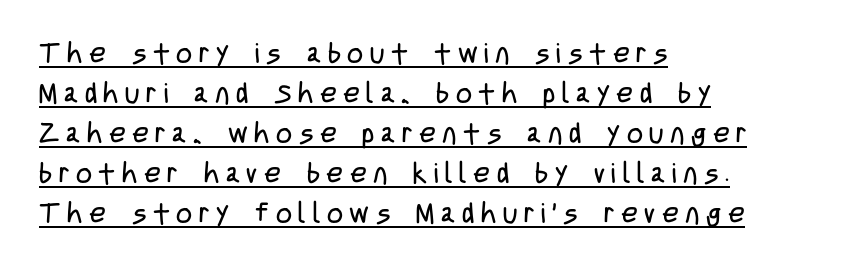
Somebody hit Ctrl+U on this one — the words are underlined. The passage shown is typeset with a sans-serif family. These lines are rendered in a variable-pitch font. The rendering uses a moderate line-height, typical for paragraphs.
